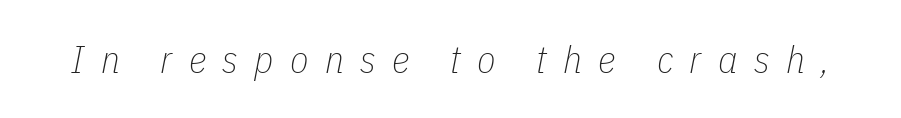
The image shows 38 px thin, condensed type, italic (leaning right); set unusually wide letter spacing (+0.43 em), not underlined; low stroke contrast and a medium x-height.
